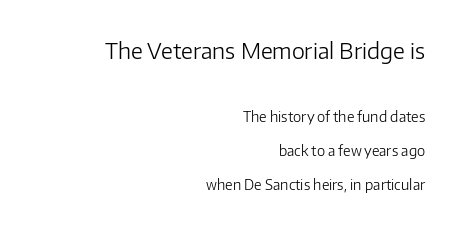
The image shows 22 px text type, upright; set right-aligned, loose line spacing (2.42x), normal letter spacing, not underlined; the first (top) block is 1.57x larger.
